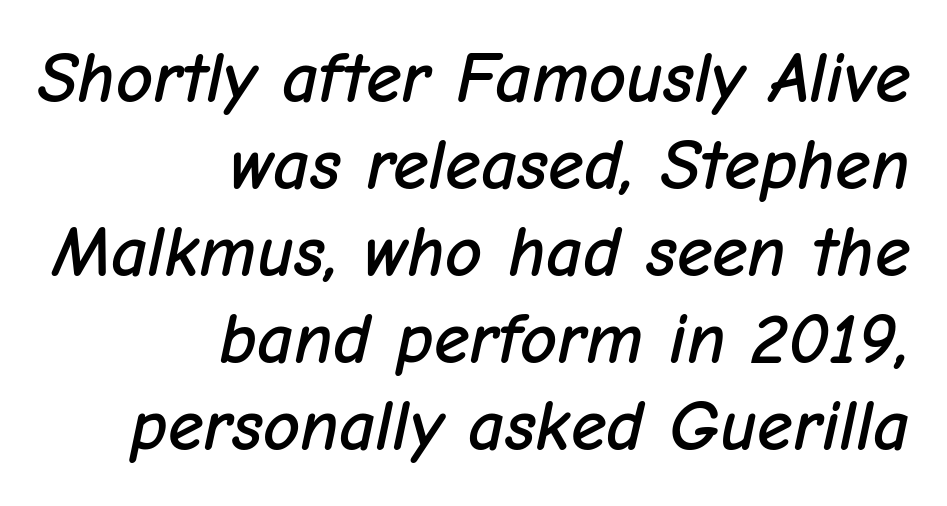
{"italic": "yes", "lean": "right", "slant_degrees": 12, "width": "normal", "stroke_contrast": "low", "x_height": "medium", "monospaced": "no", "underline": "no", "align": "right", "line_spacing_ratio": 1.21, "letter_spacing": "normal", "letter_spacing_em": 0.0, "glyph_px": 72}
